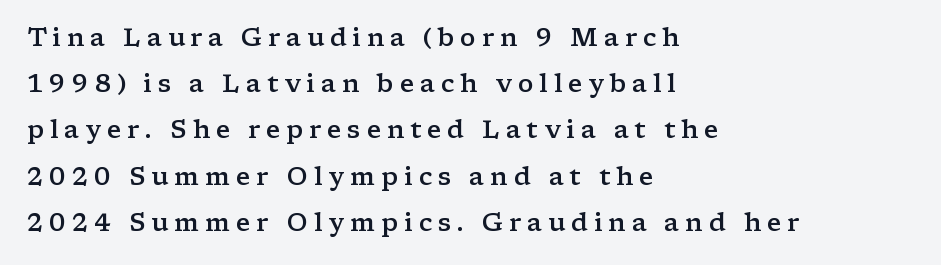
{"italic": "no", "bold": "semi", "underline": "no", "align": "left", "line_spacing_ratio": 1.85, "letter_spacing": "wide", "letter_spacing_em": 0.23, "glyph_px": 25}
